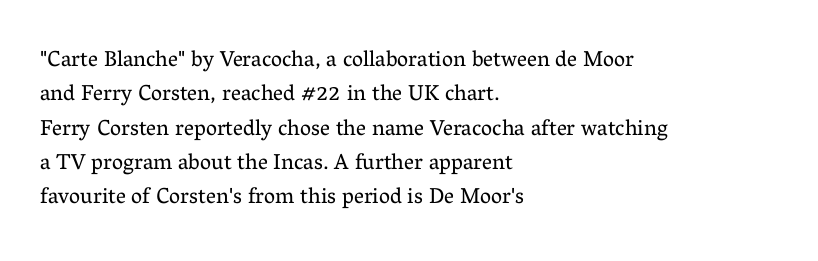
The image shows 22 px text type, upright; set left-aligned, normal line spacing (1.56x), normal letter spacing, not underlined.
